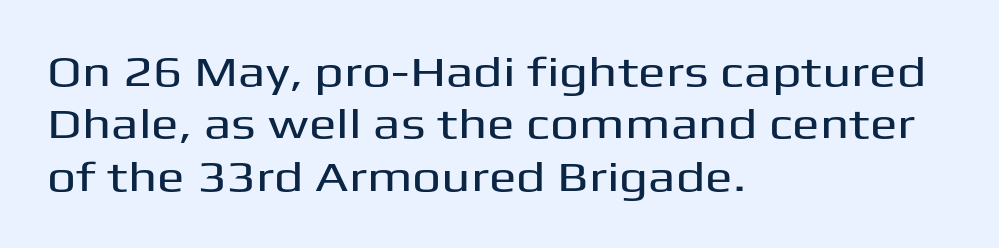
Default kerning and tracking; the words read as compact shapes. Upright lettering throughout. Do the characters align in a grid? No, the font is proportional. Each letter's strokes conclude bluntly, with no projecting serifs. Type without underlining. Reading down the block, your eye returns to a fixed left position each line.
